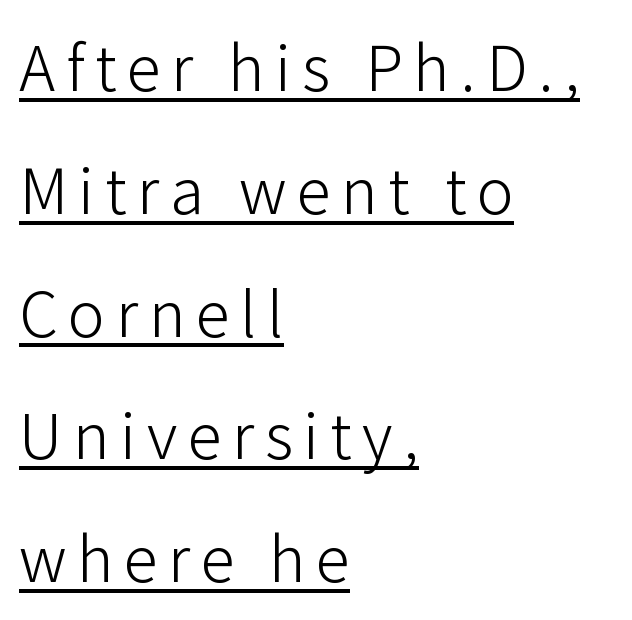
To sum up the face: it is a sans, with no serifs. The space between consecutive lines is lavish. Caption: lettering with a line underneath. These glyphs show unthickened strokes, regular width or finer. Caption: multi-line text, flush left, ragged right.
